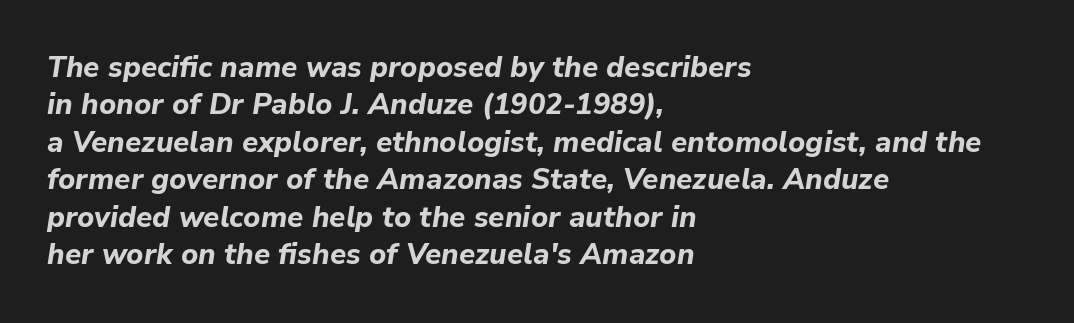
Q: Is the text bold? A: Yes.
Q: Is the text italic (slanted)? A: Yes, it leans right by about 9 degrees.
Q: Is the text underlined? A: No.
Q: How is the paragraph aligned? A: Left-aligned.
Q: Is the spacing between letters normal or unusually wide? A: Normal.
Q: Is the spacing between lines tight, normal or loose? A: Normal.
Q: Width (condensed, normal, or wide)? A: Normal.
Q: Stroke contrast? A: Low.
Q: x-height? A: Medium.
Q: Monospaced? A: No.
